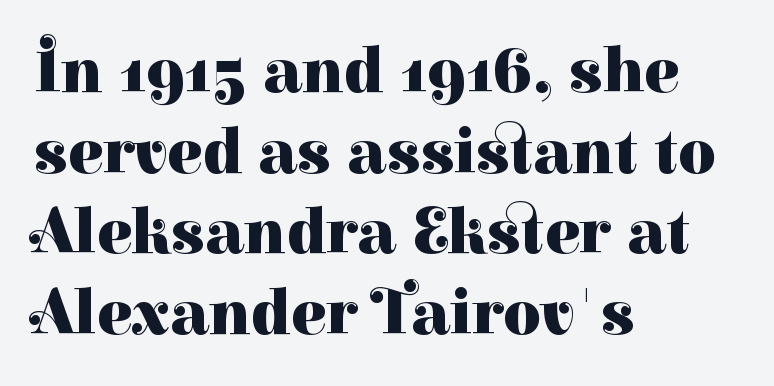
The image shows 65 px heavy serif type, upright; set left-aligned, line spacing 1.24x, normal letter spacing, not underlined; high stroke contrast and a medium x-height.
